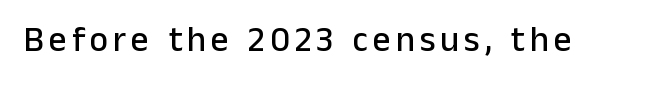
Q: Is the text italic (slanted)? A: No, it is upright.
Q: Is the typeface a serif or a sans-serif typeface? A: Sans-serif.
Q: Is the text underlined? A: No.
Q: Width (condensed, normal, or wide)? A: Normal.
Q: Stroke contrast? A: Low.
Q: x-height? A: Medium.
Q: Monospaced? A: No.
